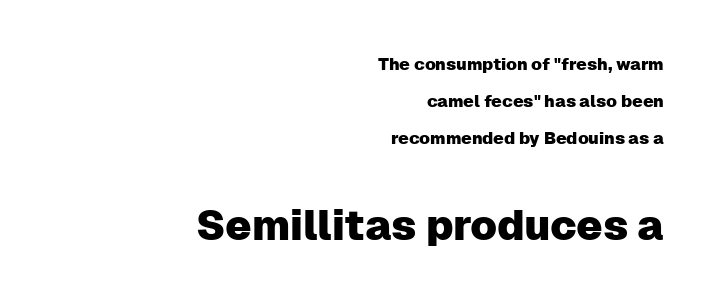
Q: Is the text italic (slanted)? A: No, it is upright.
Q: Is the typeface a serif or a sans-serif typeface? A: Sans-serif.
Q: Is the text underlined? A: No.
Q: How is the paragraph aligned? A: Right-aligned.
Q: Is the spacing between letters normal or unusually wide? A: Normal.
Q: Is the spacing between lines tight, normal or loose? A: Loose.
Q: Which block of text is set in a larger size, the first (top) or the second (bottom)? A: The second (bottom) one.
Q: Width (condensed, normal, or wide)? A: Normal.
Q: Stroke contrast? A: Low.
Q: x-height? A: Medium.
Q: Monospaced? A: No.
